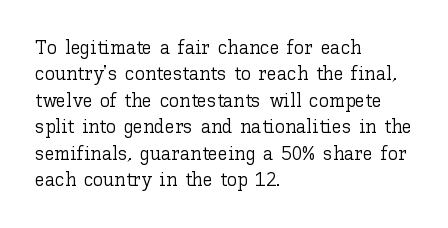
{"italic": "no", "bold": "no", "underline": "no", "align": "left", "line_spacing": "normal", "line_spacing_ratio": 1.32, "letter_spacing": "normal", "letter_spacing_em": 0.0, "glyph_px": 20}
